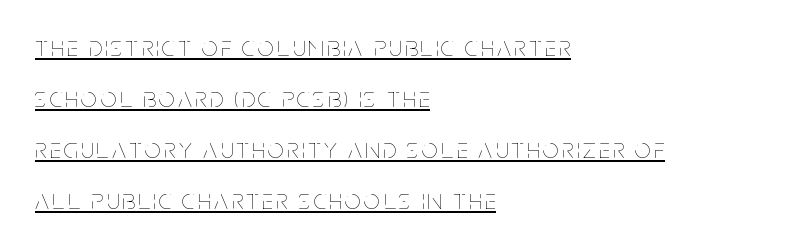
{"italic": "no", "bold": "no", "weight": "thin", "width": "condensed", "stroke_contrast": "low", "x_height": "large", "monospaced": "no", "underline": "yes", "align": "left", "line_spacing_ratio": 1.82, "glyph_px": 28}
